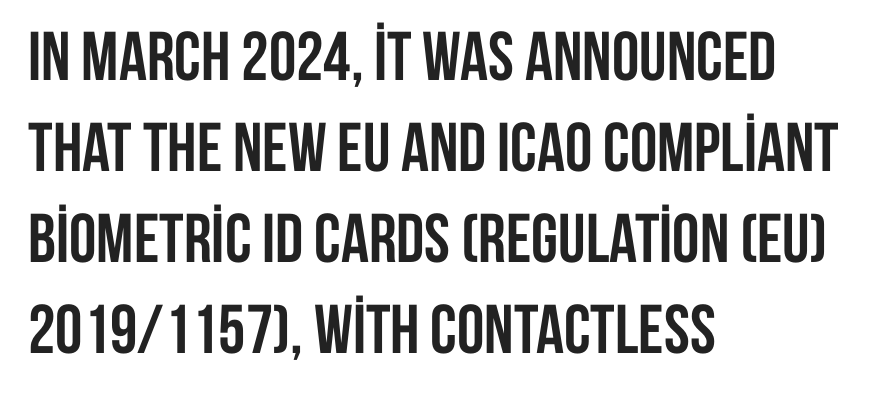
Type style note: lacks serifs. Does extra space separate the letters? No, they use regular spacing. Anything drawn beneath the words? Only blank space. Vertical strokes here are truly vertical. The rendering uses a bold face; every stroke is thick and dark.
